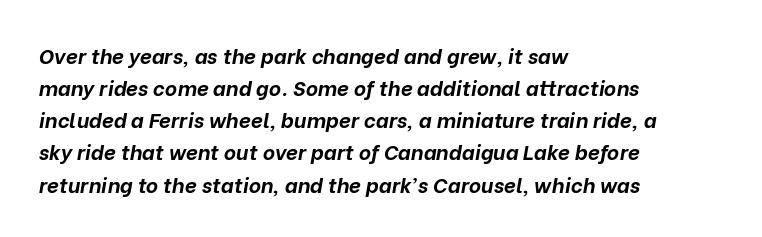
The image shows 21 px bold type, italic (leaning right); set left-aligned, normal line spacing (1.53x), normal letter spacing, not underlined.
